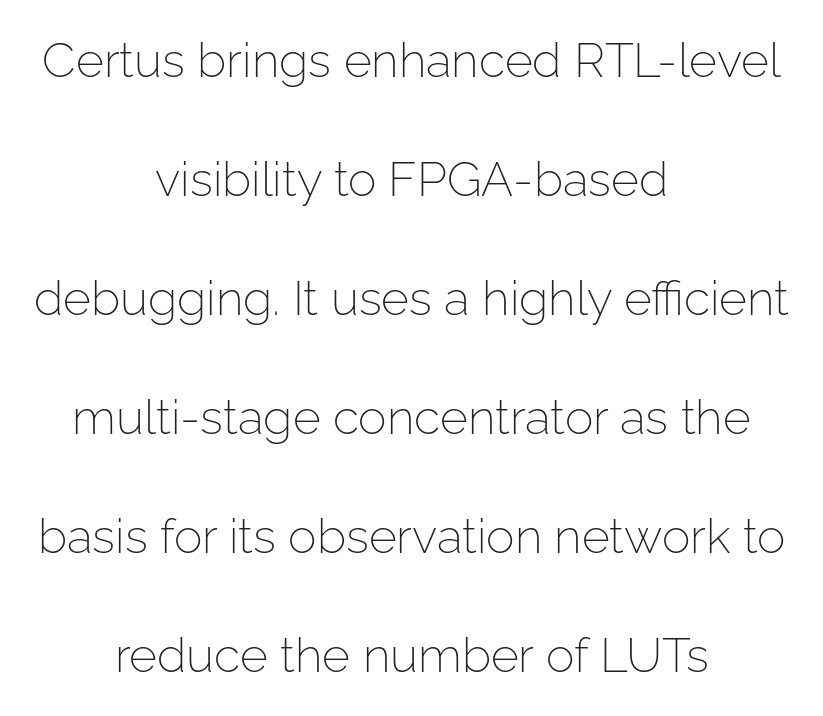
Q: Is the text bold? A: No.
Q: Is the text italic (slanted)? A: No, it is upright.
Q: Is the typeface a serif or a sans-serif typeface? A: Sans-serif.
Q: Is the text underlined? A: No.
Q: How is the paragraph aligned? A: Centered.
Q: Is the spacing between letters normal or unusually wide? A: Normal.
Q: Is the spacing between lines tight, normal or loose? A: Loose.
Q: Width (condensed, normal, or wide)? A: Normal.
Q: Stroke contrast? A: Low.
Q: x-height? A: Medium.
Q: Monospaced? A: No.
